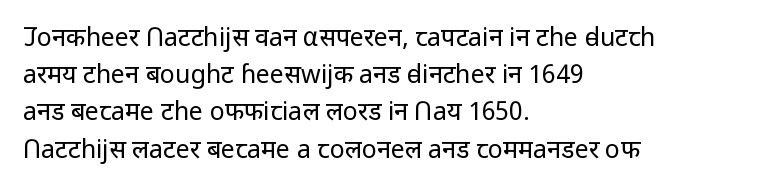
Each new line begins a customary step beneath the previous one. In CSS terms this would be text-align: left. Every character sits straight up, as roman type does. Inter-character spacing is left at the font's built-in metrics.
